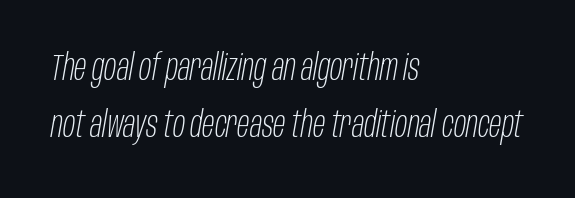
{"italic": "yes", "lean": "right", "slant_degrees": 10, "bold": "no", "weight": "light", "width": "condensed", "stroke_contrast": "low", "x_height": "large", "monospaced": "no", "underline": "no", "align": "left", "line_spacing": "normal", "line_spacing_ratio": 1.59, "letter_spacing": "normal", "letter_spacing_em": 0.0, "glyph_px": 36}
